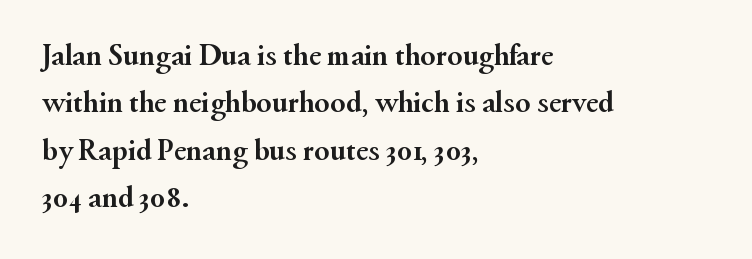
The image shows 31 px semibold serif type, upright; set left-aligned, normal line spacing (1.53x), normal letter spacing, not underlined; medium stroke contrast and a small x-height.
